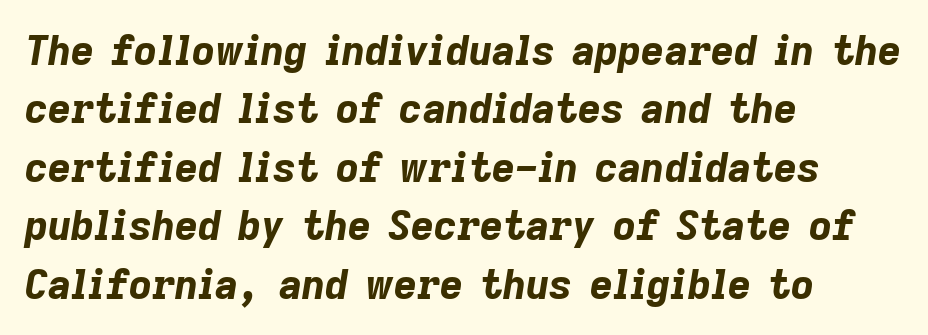
The image shows 40 px bold type, italic (leaning right); set left-aligned, normal line spacing (1.46x), normal letter spacing, not underlined; low stroke contrast and a medium x-height.
